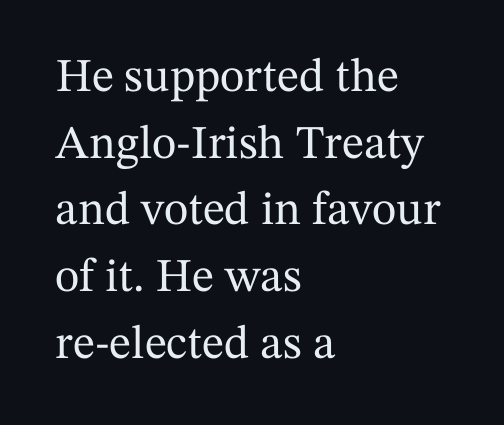
The image shows 47 px serif type, upright; set left-aligned, normal line spacing (1.42x), normal letter spacing, not underlined; medium stroke contrast and a medium x-height.
